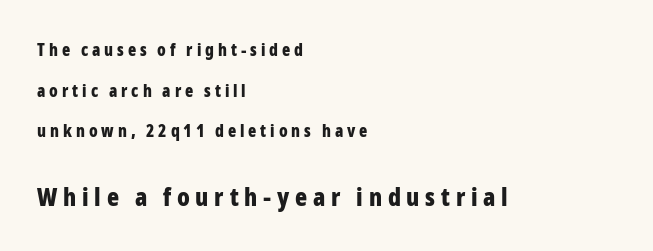
{"italic": "no", "bold": "yes", "underline": "no", "align": "left", "line_spacing": "loose", "line_spacing_ratio": 2.39, "letter_spacing": "wide", "letter_spacing_em": 0.23, "larger_block": "second", "size_ratio": 1.47, "glyph_px": 25}
